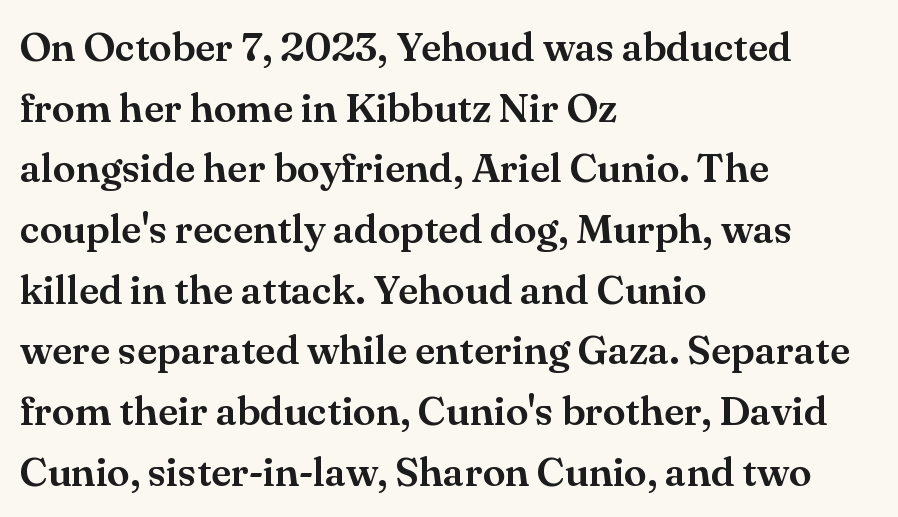
Q: Is the text italic (slanted)? A: No, it is upright.
Q: Is the typeface a serif or a sans-serif typeface? A: Serif.
Q: Is the text underlined? A: No.
Q: How is the paragraph aligned? A: Left-aligned.
Q: Is the spacing between letters normal or unusually wide? A: Normal.
Q: Is the spacing between lines tight, normal or loose? A: Normal.
Q: Width (condensed, normal, or wide)? A: Normal.
Q: Stroke contrast? A: Medium.
Q: x-height? A: Small.
Q: Monospaced? A: No.
